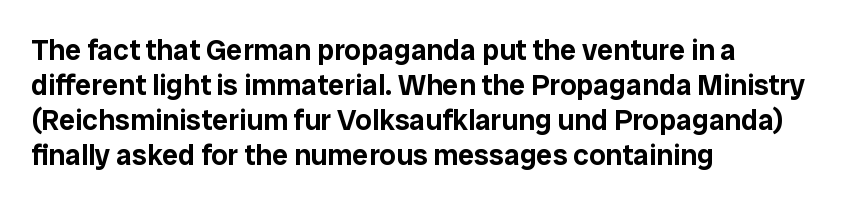
Notice how the stems are strictly vertical — no italics here. Character widths vary here, with narrow letters taking less room than wide ones. Letterform terminals end flat and unadorned throughout the passage. Observe the ordinary spacing: letters are neighbours, not strangers.
